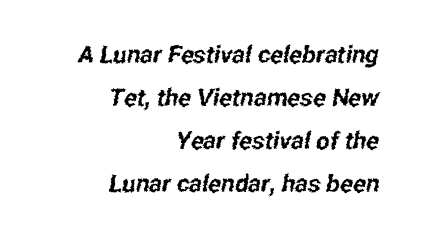
{"underline": "no", "align": "right", "line_spacing_ratio": 1.79, "letter_spacing": "normal", "letter_spacing_em": 0.0, "glyph_px": 24}
